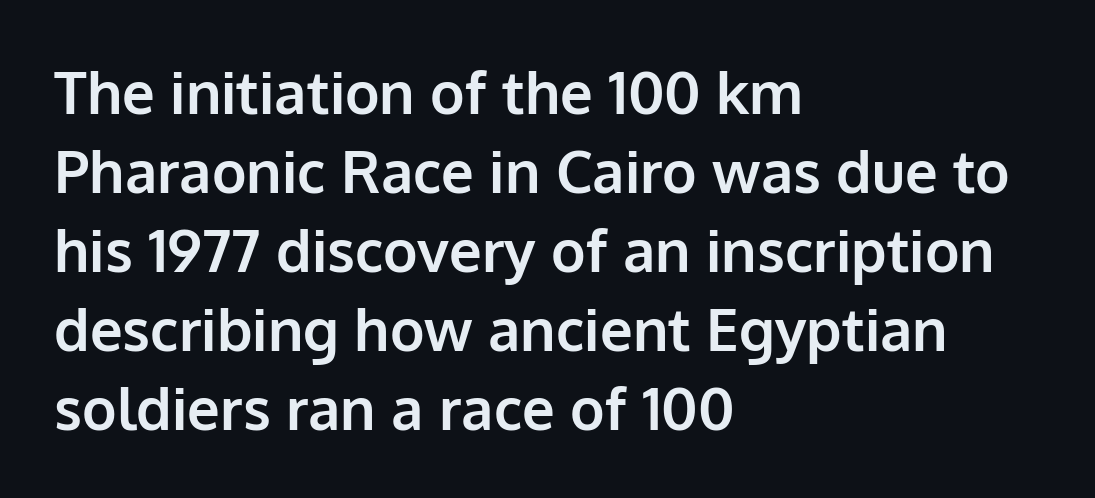
The image shows 58 px bold sans-serif type, upright; set left-aligned, normal line spacing (1.36x), normal letter spacing, not underlined; low stroke contrast and a medium x-height.
